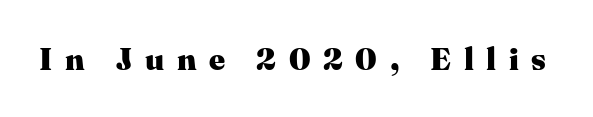
Q: Is the text bold? A: Yes.
Q: Is the text italic (slanted)? A: No, it is upright.
Q: Is the typeface a serif or a sans-serif typeface? A: Serif.
Q: Is the text underlined? A: No.
Q: Is the spacing between letters normal or unusually wide? A: Unusually wide.
Q: Width (condensed, normal, or wide)? A: Normal.
Q: Stroke contrast? A: Medium.
Q: x-height? A: Medium.
Q: Monospaced? A: No.
